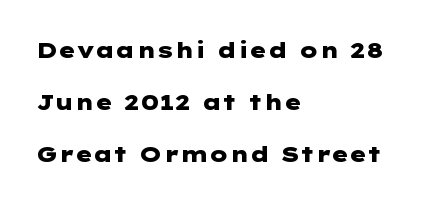
{"italic": "no", "bold": "yes", "underline": "no", "align": "left", "line_spacing": "loose", "line_spacing_ratio": 2.37, "letter_spacing": "normal", "letter_spacing_em": 0.0, "glyph_px": 22}
